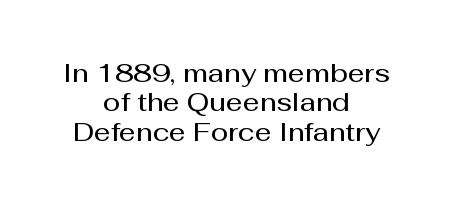
Q: Is the text bold? A: Semi-bold.
Q: Is the text italic (slanted)? A: No, it is upright.
Q: Is the text underlined? A: No.
Q: How is the paragraph aligned? A: Centered.
Q: Is the spacing between letters normal or unusually wide? A: Normal.
Q: Is the spacing between lines tight, normal or loose? A: Tight.
